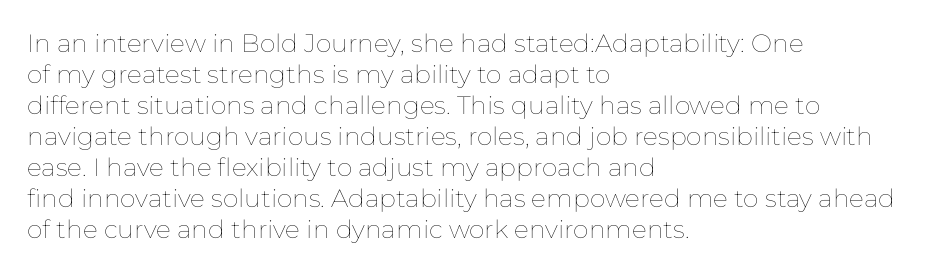
Q: Is the text bold? A: No.
Q: Is the text italic (slanted)? A: No, it is upright.
Q: Is the text underlined? A: No.
Q: How is the paragraph aligned? A: Left-aligned.
Q: Is the spacing between letters normal or unusually wide? A: Normal.
